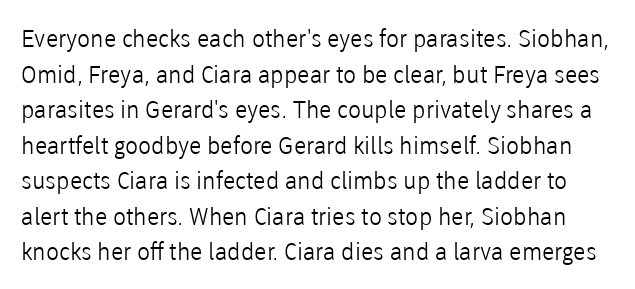
The image shows 24 px text type, upright; set normal line spacing (1.48x), normal letter spacing, not underlined.
